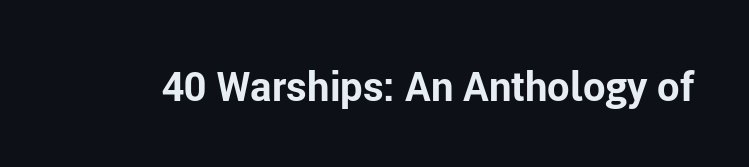
The image shows 40 px bold sans-serif type, upright; set normal letter spacing, not underlined; low stroke contrast and a medium x-height.
